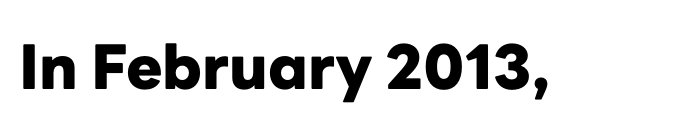
{"serif": "no", "italic": "no", "bold": "yes", "weight": "heavy", "width": "normal", "stroke_contrast": "low", "x_height": "medium", "monospaced": "no", "underline": "no", "letter_spacing": "normal", "letter_spacing_em": 0.0, "glyph_px": 61}
